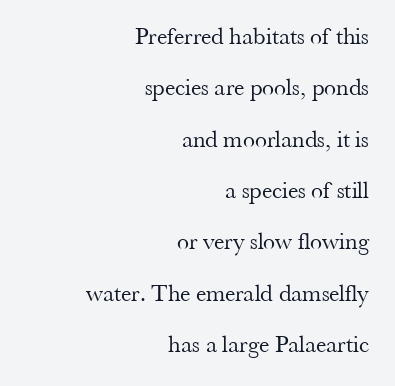
The rendering uses a large line-height, opening up the rows. Caption: multi-line text, flush right, ragged left. Does the lettering tilt? It doesn't — this is upright. The strokes carry an ordinary text weight at most.
